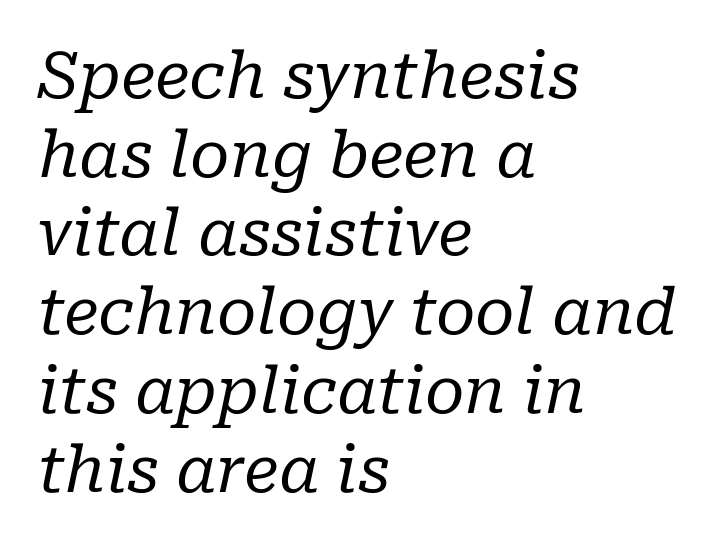
{"serif": "yes", "italic": "yes", "lean": "right", "slant_degrees": 10, "bold": "no", "weight": "regular", "width": "normal", "stroke_contrast": "low", "x_height": "medium", "monospaced": "no", "underline": "no", "align": "left", "line_spacing_ratio": 1.23, "letter_spacing": "normal", "letter_spacing_em": 0.0, "glyph_px": 64}
